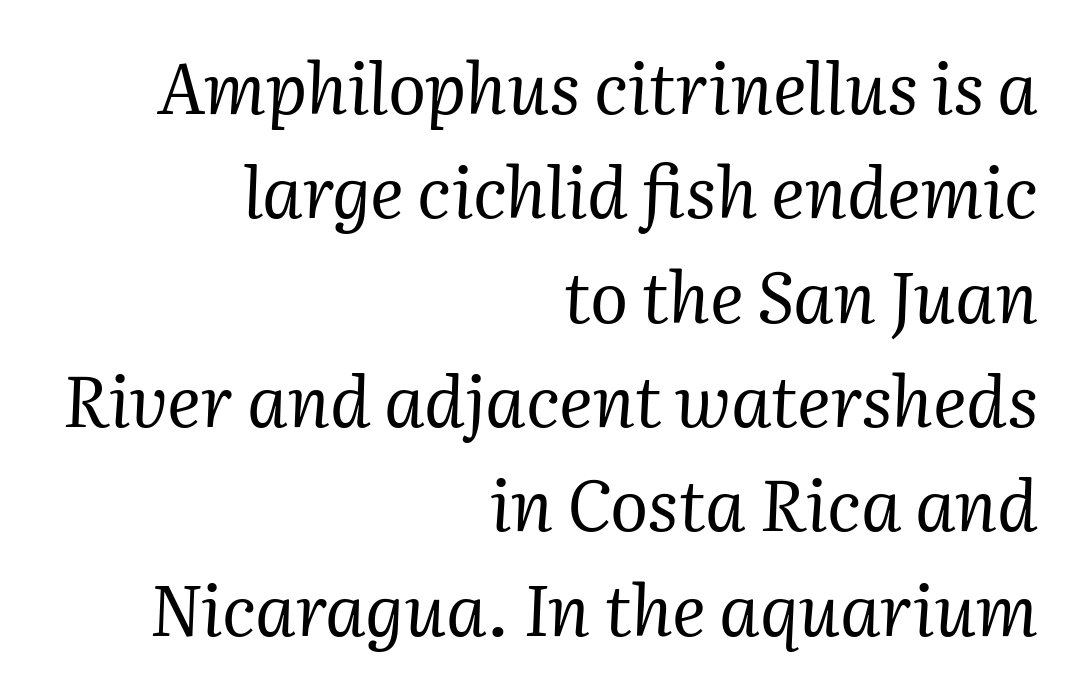
The glyphs are unaccompanied by any horizontal stroke below them. Character widths vary here, with narrow letters taking less room than wide ones. Stems and bowls with no extra thickness — not bold. The rendering keeps characters at their native spacing. Type style note: has serifs. Tall strokes in this sample are angled rather than plumb.
